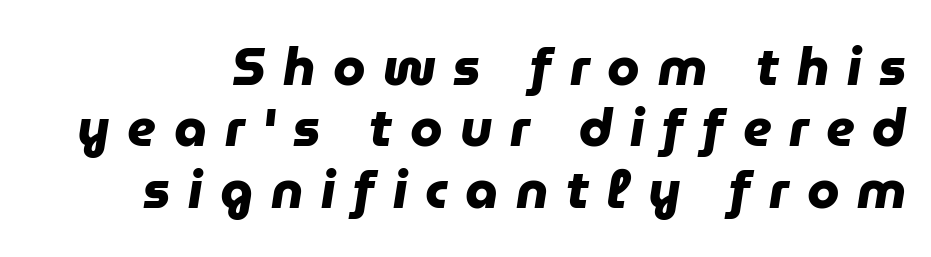
Q: Is the text bold? A: Yes.
Q: Is the typeface a serif or a sans-serif typeface? A: Sans-serif.
Q: Is the text underlined? A: No.
Q: Is the spacing between letters normal or unusually wide? A: Unusually wide.
Q: Width (condensed, normal, or wide)? A: Normal.
Q: Stroke contrast? A: Low.
Q: x-height? A: Medium.
Q: Monospaced? A: No.
